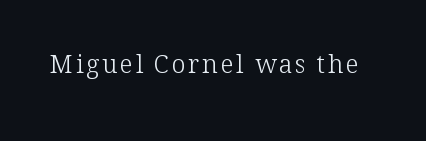
The image shows 25 px text type, upright; set not underlined.
